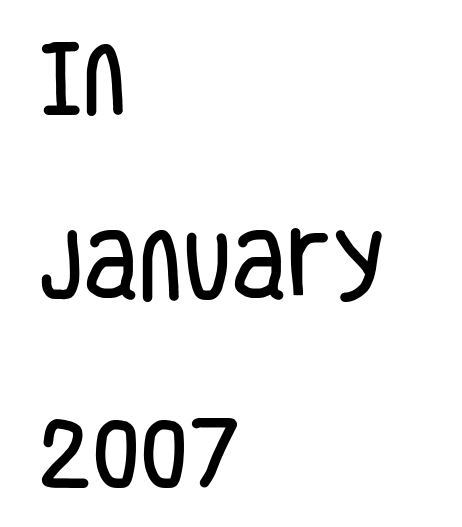
Students, note that the glyphs here touch the page at normal intervals. Interline gaps are noticeably wide in this sample. Check where the strokes stop: nothing finishes them off — pure sans. Rule under the text: the space is simply empty. Tall strokes in this sample are plumb rather than angled.
